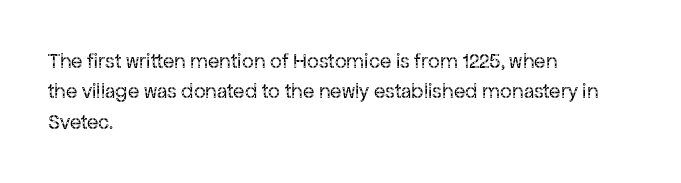
{"italic": "no", "bold": "no", "underline": "no", "align": "left", "line_spacing": "normal", "line_spacing_ratio": 1.45, "letter_spacing": "normal", "letter_spacing_em": 0.0, "glyph_px": 21}
